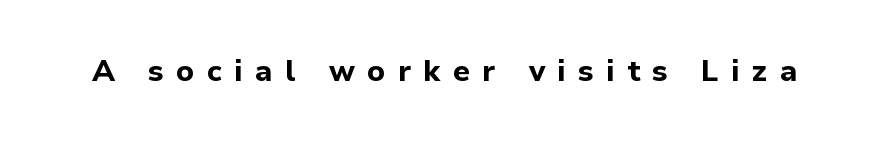
{"serif": "no", "italic": "no", "bold": "yes", "weight": "bold", "width": "normal", "stroke_contrast": "low", "x_height": "medium", "monospaced": "no", "underline": "no", "letter_spacing": "wide", "letter_spacing_em": 0.41, "glyph_px": 30}
